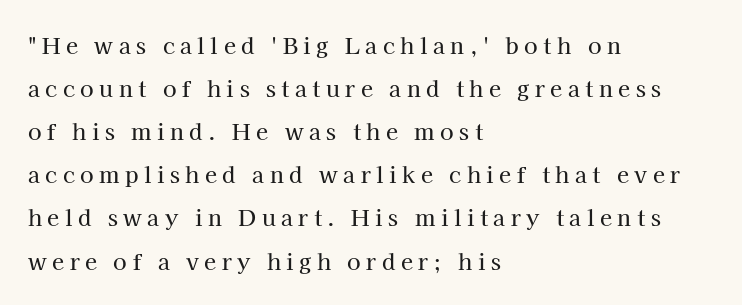
The image shows 22 px text type, upright; set left-aligned, loose line spacing (1.96x), unusually wide letter spacing (+0.25 em), not underlined.
